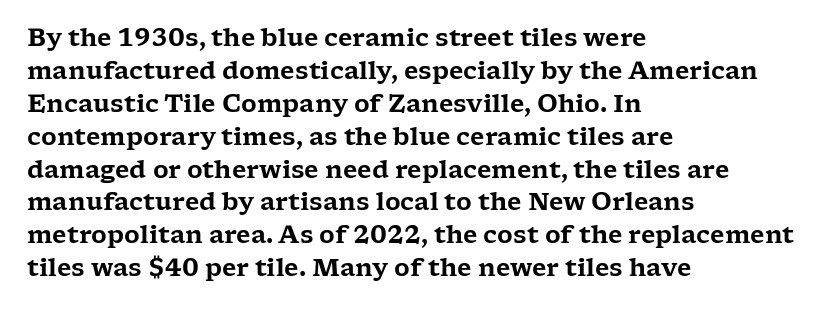
{"italic": "no", "underline": "no", "align": "left", "line_spacing": "normal", "line_spacing_ratio": 1.37, "letter_spacing": "normal", "letter_spacing_em": 0.0, "glyph_px": 24}
